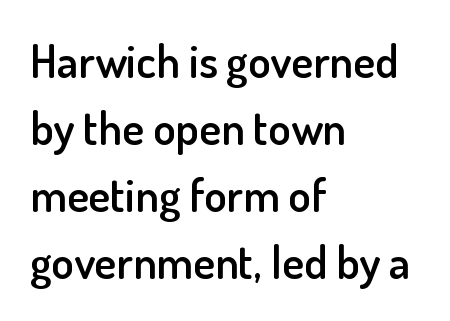
The image shows 46 px semibold sans-serif type, upright; set left-aligned, normal line spacing (1.46x), normal letter spacing, not underlined; low stroke contrast and a small x-height.
